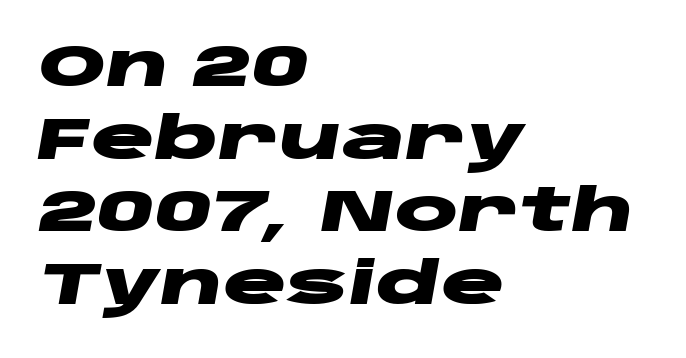
This is oblique type, the kind used for emphasis or titles. This sample uses plain, unmodified letter spacing. Glance below the letters and you will spot only blank space. Typeset ragged right — the left edge is the straight one. A typesetter would call this proportional, since set widths differ per character.
